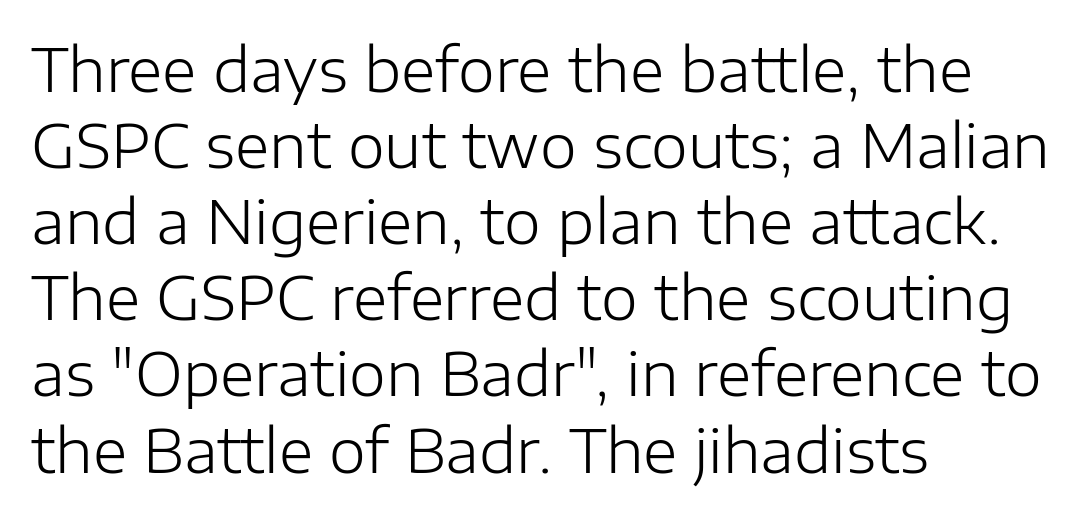
Here the glyphs are tracked normally, forming tight word shapes. No heavy texture on the line: the type isn't bold. Each row of text sits above clean, open space. This sample is left-justified, so line endings fall wherever the words run out. The face used here is proportionally spaced, like ordinary book or web type. Classification — sans serif.
